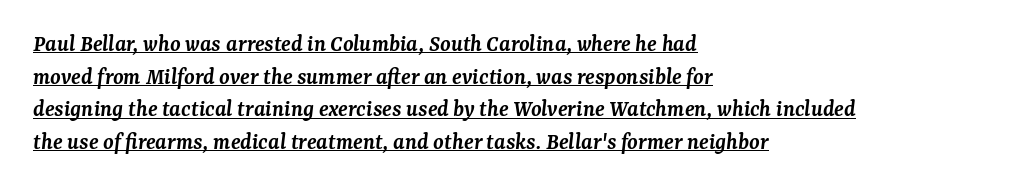
The face used here appears with an underline applied. The line texture is even and compact thanks to regular tracking. A typesetter would mark this as italic. One glance says typical: line gaps are just what's usual. The setting favours the left margin, as ordinary paragraphs usually do. The passage shown is semibold, sitting just below true bold.
